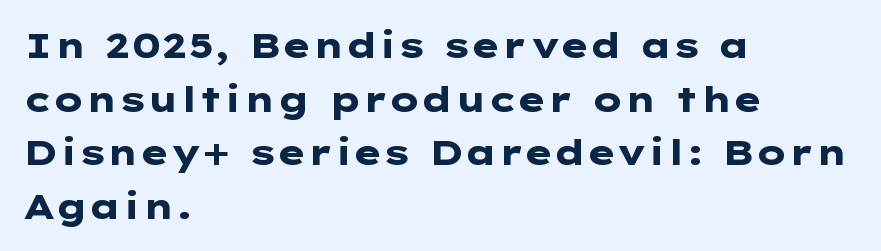
The image shows 35 px heavy, wide sans-serif type, upright; set left-aligned, normal line spacing (1.53x), normal letter spacing, not underlined; low stroke contrast and a medium x-height.
